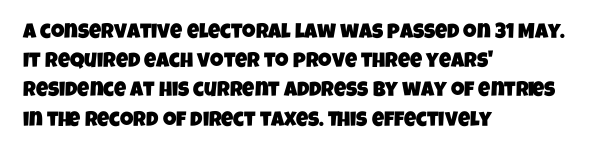
Q: Is the text underlined? A: No.
Q: How is the paragraph aligned? A: Left-aligned.
Q: Is the spacing between letters normal or unusually wide? A: Normal.
Q: Is the spacing between lines tight, normal or loose? A: Normal.
